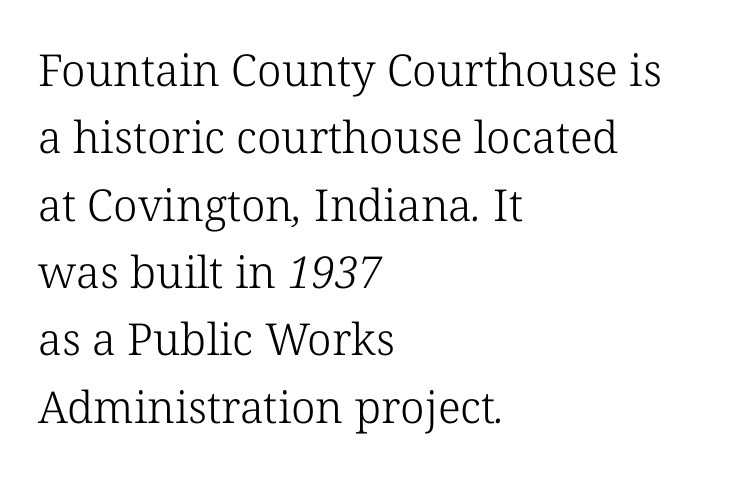
Q: Is the text bold? A: No.
Q: Is the typeface a serif or a sans-serif typeface? A: Serif.
Q: Is the text underlined? A: No.
Q: How is the paragraph aligned? A: Left-aligned.
Q: Is the spacing between letters normal or unusually wide? A: Normal.
Q: Is the spacing between lines tight, normal or loose? A: Normal.
Q: Width (condensed, normal, or wide)? A: Normal.
Q: Stroke contrast? A: Low.
Q: x-height? A: Medium.
Q: Monospaced? A: No.
